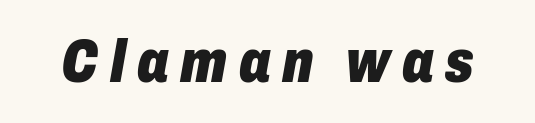
The image shows 61 px heavy, condensed type, italic (leaning right); set not underlined; low stroke contrast and a medium x-height.
